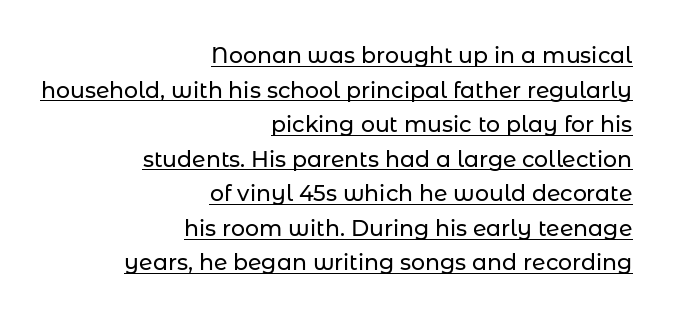
Nobody touched the tracking dial on this one. The typesetter chose a ragged-left arrangement here. The rendering uses a moderate line-height, typical for paragraphs. The font's upright variant was chosen for this text. A baseline rule has been typeset under these characters.
